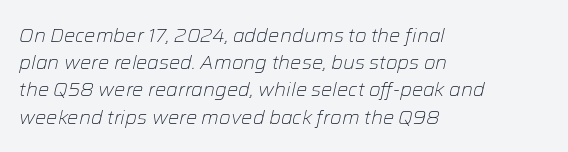
The image shows 20 px text type, italic (leaning right); set left-aligned, normal line spacing (1.36x), normal letter spacing, not underlined.
